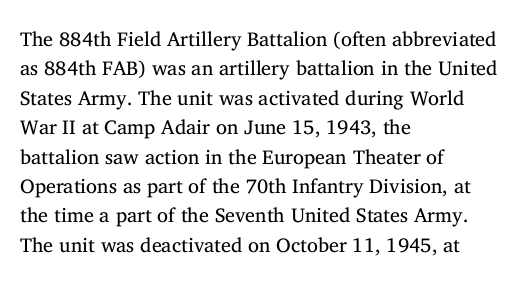
{"italic": "no", "bold": "no", "underline": "no", "align": "left", "line_spacing": "normal", "line_spacing_ratio": 1.47, "letter_spacing": "normal", "letter_spacing_em": 0.0, "glyph_px": 20}
